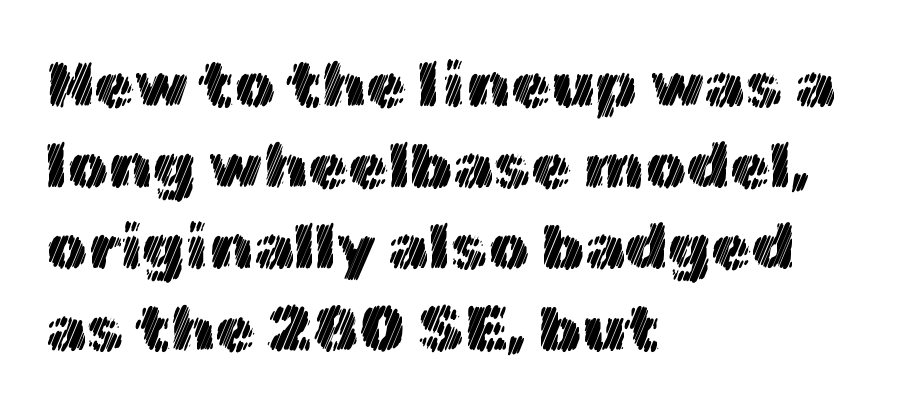
{"italic": "no", "width": "normal", "x_height": "medium", "monospaced": "no", "underline": "no", "align": "left", "line_spacing": "normal", "line_spacing_ratio": 1.25, "letter_spacing": "normal", "letter_spacing_em": 0.0, "glyph_px": 65}
